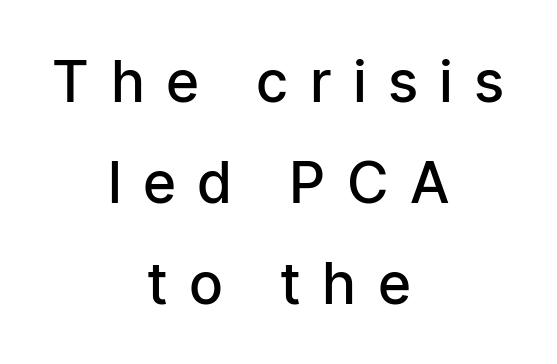
{"serif": "no", "italic": "no", "bold": "semi", "weight": "semibold", "width": "condensed", "stroke_contrast": "low", "x_height": "medium", "monospaced": "no", "underline": "no", "align": "center", "line_spacing_ratio": 1.77, "letter_spacing": "wide", "letter_spacing_em": 0.41, "glyph_px": 57}
